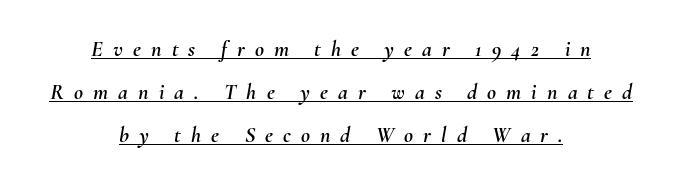
The rag falls on both sides of this text block equally. The space between consecutive lines is lavish. Emphasis is given by a line drawn under the lettering. Look at the tracking — it's clearly loosened, letters drifting apart. The rendering applies a slant to the glyphs.
